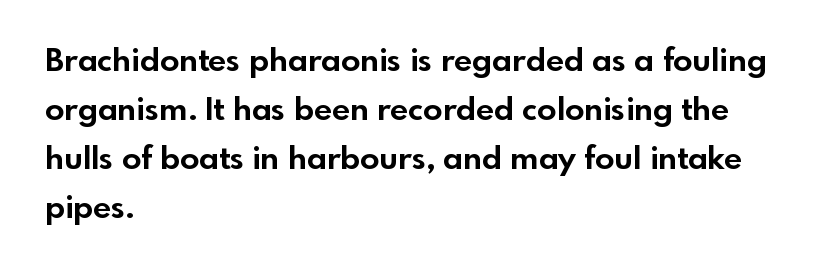
Q: Is the text bold? A: Yes.
Q: Is the text italic (slanted)? A: No, it is upright.
Q: Is the typeface a serif or a sans-serif typeface? A: Sans-serif.
Q: Is the text underlined? A: No.
Q: How is the paragraph aligned? A: Left-aligned.
Q: Is the spacing between letters normal or unusually wide? A: Normal.
Q: Is the spacing between lines tight, normal or loose? A: Normal.
Q: Width (condensed, normal, or wide)? A: Normal.
Q: x-height? A: Small.
Q: Monospaced? A: No.
